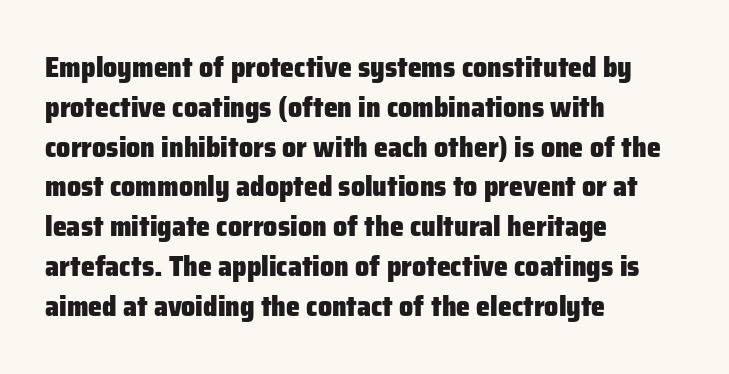
The axis of the letterforms is exactly vertical. The designer left line spacing at the default. No extra tracking has been applied to these lines. A full-strength bold gives these letters their thick strokes. These lines stack with their left ends in a neat column.
